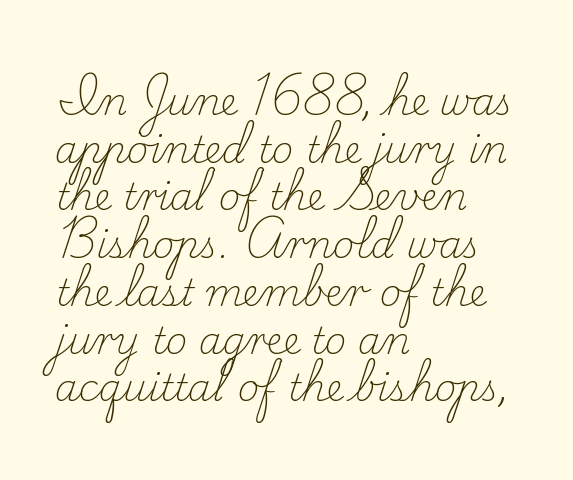
The image shows 37 px light serif type; set left-aligned, normal line spacing (1.29x), normal letter spacing, not underlined; low stroke contrast and a small x-height.
